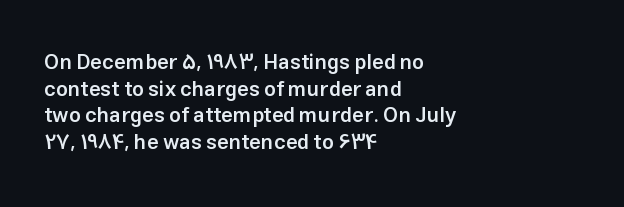
Casual observation: everything's shoved over to the left. Horizontal bands of white between lines are of average thickness. Tracking value appears to be zero — textbook default spacing. The letters stand straight up with perfectly vertical stems. Compared with an ordinary text face, these strokes are moderately heavier — a semibold. Anything drawn beneath the words? Only blank space.
